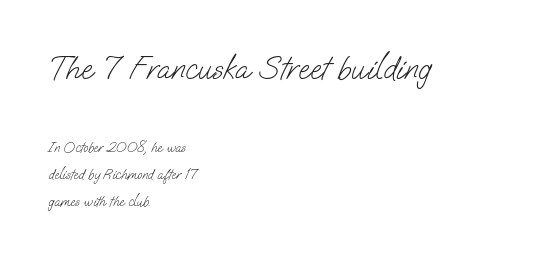
Q: Is the text bold? A: No.
Q: Is the typeface a serif or a sans-serif typeface? A: Sans-serif.
Q: Is the text underlined? A: No.
Q: How is the paragraph aligned? A: Left-aligned.
Q: Is the spacing between letters normal or unusually wide? A: Normal.
Q: Is the spacing between lines tight, normal or loose? A: Loose.
Q: Which block of text is set in a larger size, the first (top) or the second (bottom)? A: The first (top) one.
Q: Width (condensed, normal, or wide)? A: Normal.
Q: Stroke contrast? A: Low.
Q: x-height? A: Small.
Q: Monospaced? A: No.
